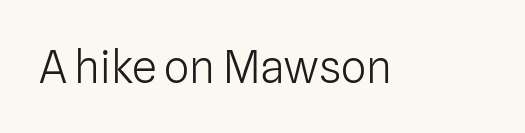
{"serif": "no", "italic": "no", "bold": "no", "weight": "light", "width": "normal", "stroke_contrast": "low", "x_height": "medium", "monospaced": "no", "underline": "no", "letter_spacing": "normal", "letter_spacing_em": 0.0, "glyph_px": 45}
